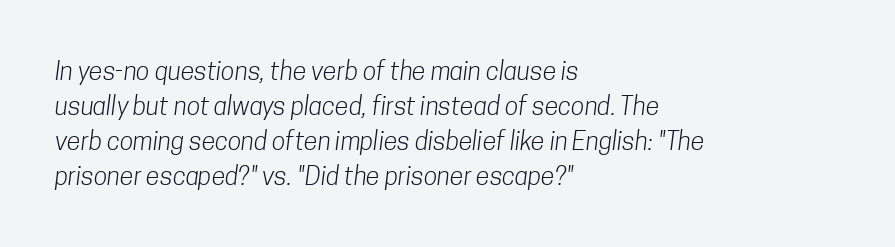
The image shows 25 px text type; set left-aligned, normal line spacing (1.4x), normal letter spacing, not underlined.
